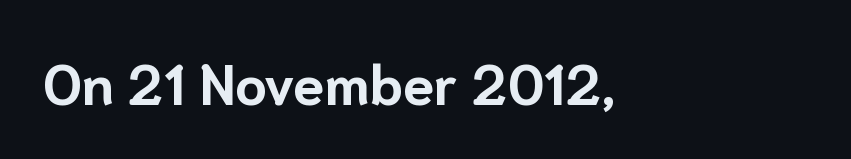
Q: Is the text bold? A: Yes.
Q: Is the text italic (slanted)? A: No, it is upright.
Q: Is the typeface a serif or a sans-serif typeface? A: Sans-serif.
Q: Is the text underlined? A: No.
Q: How is the paragraph aligned? A: Left-aligned.
Q: Is the spacing between letters normal or unusually wide? A: Normal.
Q: Width (condensed, normal, or wide)? A: Normal.
Q: Stroke contrast? A: Low.
Q: x-height? A: Medium.
Q: Monospaced? A: No.
